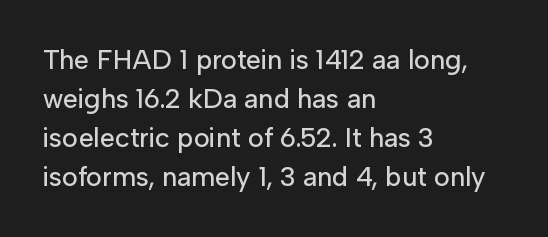
Q: Is the text italic (slanted)? A: No, it is upright.
Q: Is the text underlined? A: No.
Q: How is the paragraph aligned? A: Left-aligned.
Q: Is the spacing between letters normal or unusually wide? A: Normal.
Q: Is the spacing between lines tight, normal or loose? A: Normal.
